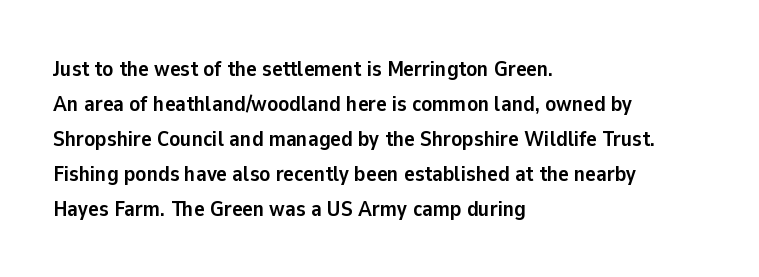
Q: Is the text bold? A: Yes.
Q: Is the text italic (slanted)? A: No, it is upright.
Q: Is the text underlined? A: No.
Q: How is the paragraph aligned? A: Left-aligned.
Q: Is the spacing between letters normal or unusually wide? A: Normal.
Q: Is the spacing between lines tight, normal or loose? A: Normal.
